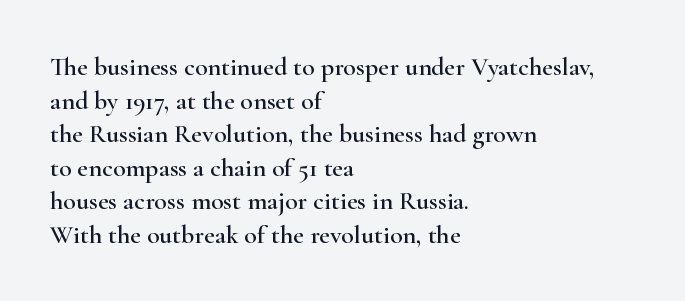
{"italic": "no", "underline": "no", "align": "left", "line_spacing": "normal", "line_spacing_ratio": 1.29, "letter_spacing": "normal", "letter_spacing_em": 0.0, "glyph_px": 26}
